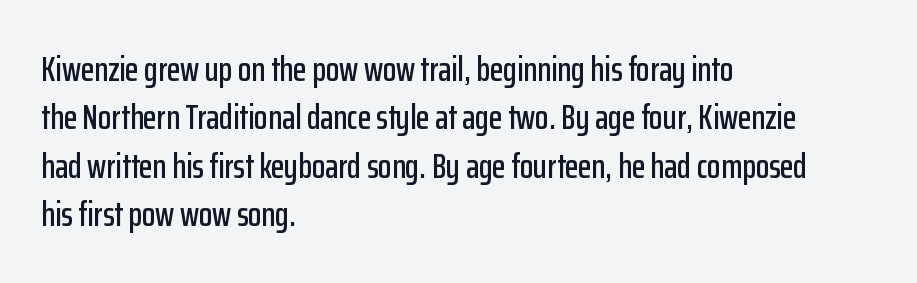
{"serif": "no", "italic": "no", "width": "condensed", "stroke_contrast": "low", "x_height": "medium", "monospaced": "no", "underline": "no", "align": "left", "line_spacing": "normal", "line_spacing_ratio": 1.38, "letter_spacing": "normal", "letter_spacing_em": 0.0, "glyph_px": 35}
